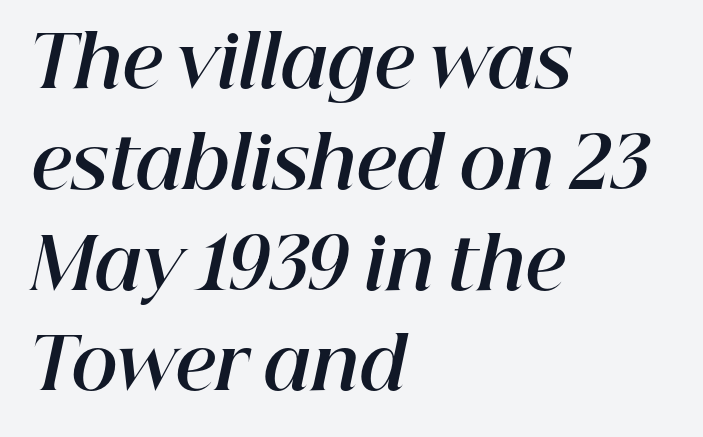
Compared with typical body copy, the letter spacing here is the same. Observe the lean: these are italic letterforms. The space directly below the letters is spotless. The strokes are fattened all the way to bold. The rag falls on the right side of this text block.
